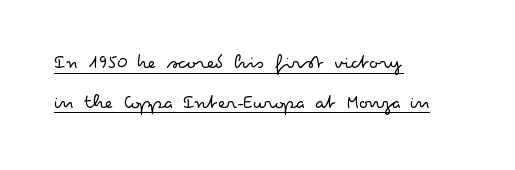
The image shows 21 px text type, upright; set left-aligned, line spacing 1.89x, normal letter spacing, underlined.
